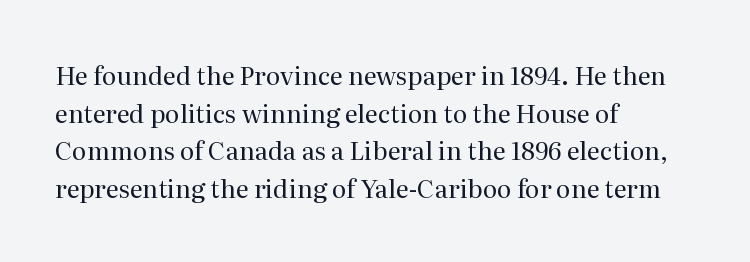
The image shows 25 px text type, upright; set left-aligned, normal line spacing (1.51x), normal letter spacing, not underlined.
